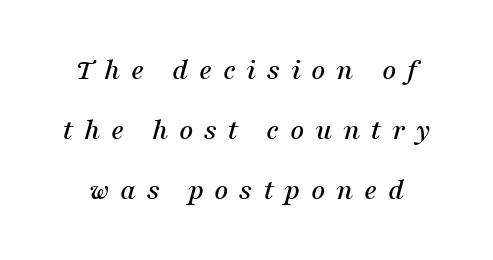
The image shows 31 px serif type, italic (leaning right); set loose line spacing (1.93x), unusually wide letter spacing (+0.34 em), not underlined; medium stroke contrast and a medium x-height.
